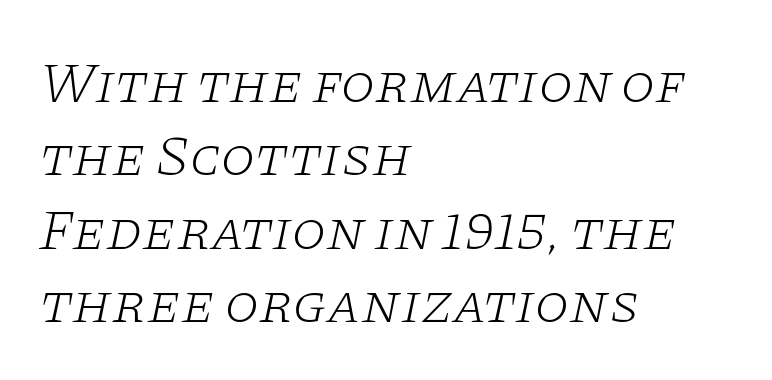
Unmarked baselines from the first word to the last. These lines are set flush left with a ragged right edge. The block of text has a typical density, with ordinary space between rows. Each letter keeps its own natural width here, so spacing adapts to shape. Characters are canted at an angle relative to the baseline's perpendicular. Little horizontal feet cap the strokes, marking this as serif type.
